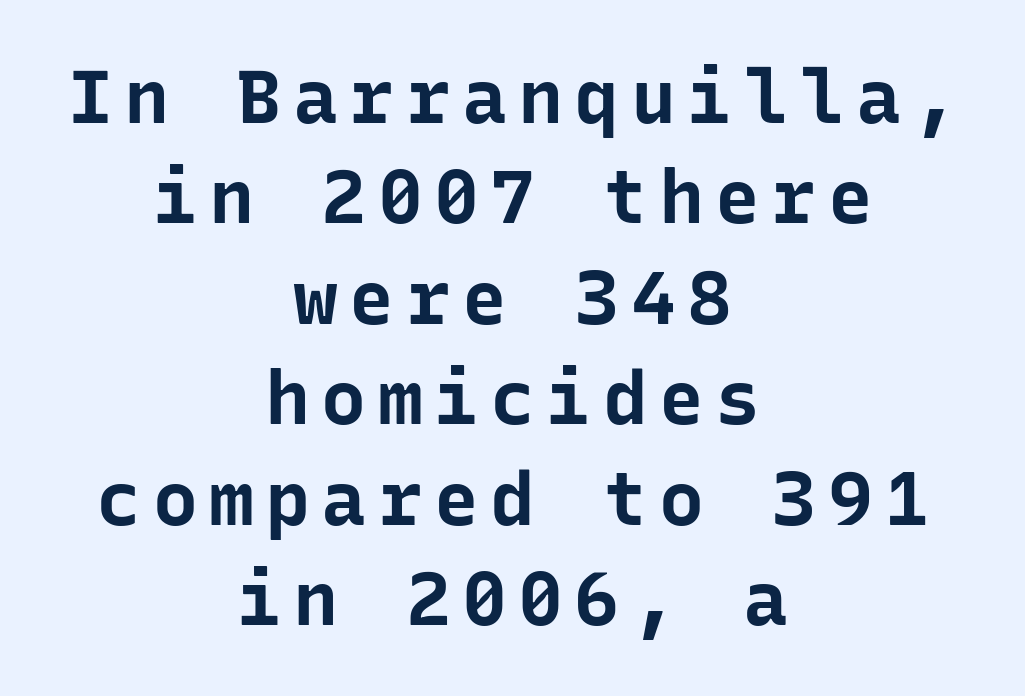
The space directly below the letters is spotless. If you folded the block vertically in half, each line would mirror itself in length. Regarding leading, the lines here are spaced in the standard way. Nope, no serifs anywhere on these letters. The letters stand upright; this is a roman face.
